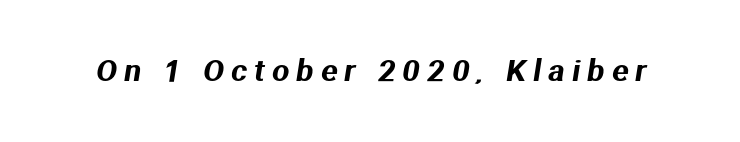
Q: Is the typeface a serif or a sans-serif typeface? A: Sans-serif.
Q: Is the text underlined? A: No.
Q: Is the spacing between letters normal or unusually wide? A: Unusually wide.
Q: Width (condensed, normal, or wide)? A: Normal.
Q: Stroke contrast? A: Medium.
Q: x-height? A: Medium.
Q: Monospaced? A: No.
